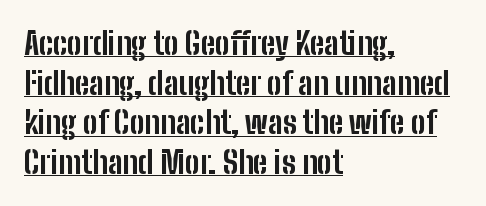
Stroke thickness is high; the sample reads as a true bold. There is no visible air inserted between adjacent glyphs. The letters carry no serifs — their stems end cleanly without finishing strokes. The typesetter chose a ragged-right arrangement here.
